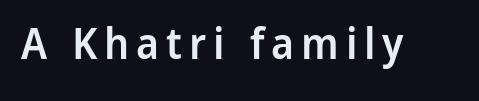
Q: Is the text bold? A: Semi-bold.
Q: Is the text italic (slanted)? A: No, it is upright.
Q: Is the typeface a serif or a sans-serif typeface? A: Sans-serif.
Q: Is the text underlined? A: No.
Q: Width (condensed, normal, or wide)? A: Normal.
Q: Stroke contrast? A: Low.
Q: x-height? A: Medium.
Q: Monospaced? A: No.
